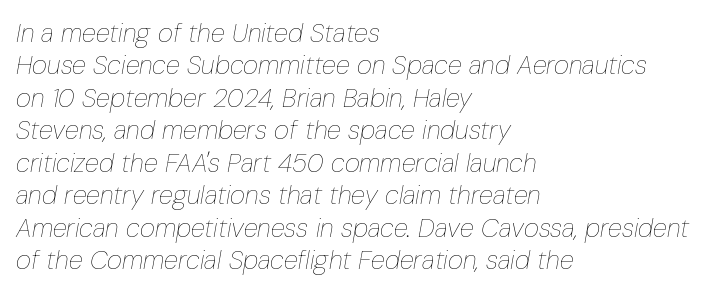
{"italic": "yes", "lean": "right", "slant_degrees": 10, "bold": "no", "underline": "no", "align": "left", "line_spacing": "normal", "line_spacing_ratio": 1.25, "letter_spacing": "normal", "letter_spacing_em": 0.0, "glyph_px": 26}
